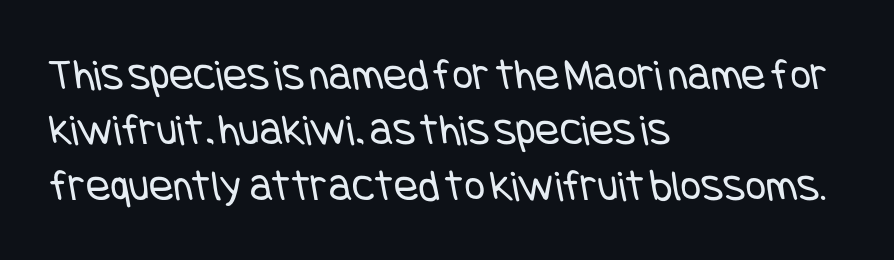
{"serif": "no", "bold": "no", "weight": "regular", "width": "condensed", "stroke_contrast": "low", "x_height": "large", "underline": "no", "align": "left", "line_spacing_ratio": 1.23, "letter_spacing": "normal", "letter_spacing_em": 0.0, "glyph_px": 45}
